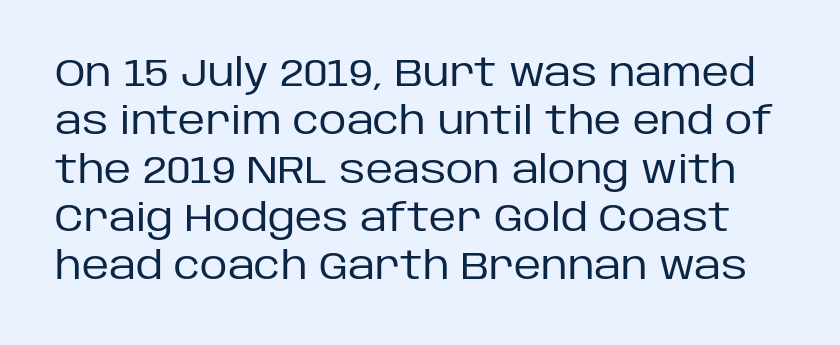
{"serif": "no", "italic": "no", "bold": "no", "weight": "regular", "width": "normal", "stroke_contrast": "low", "x_height": "large", "monospaced": "no", "underline": "no", "line_spacing": "normal", "line_spacing_ratio": 1.27, "letter_spacing": "normal", "letter_spacing_em": 0.0, "glyph_px": 38}
